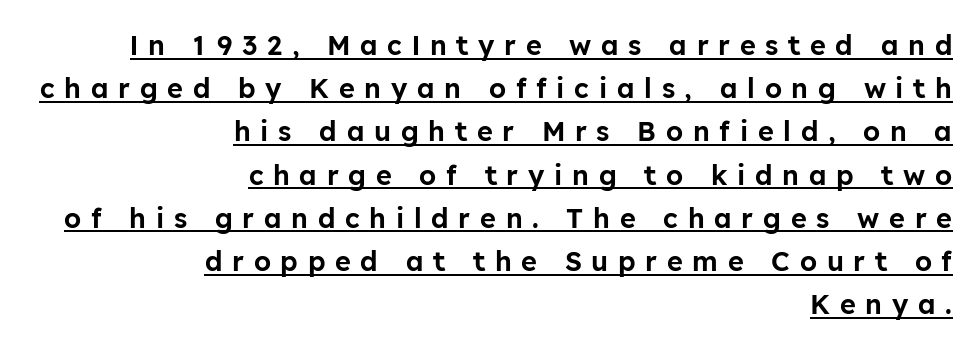
The words here are underlined. Baseline-to-baseline distance is the conventional proportion of letter height. Compared with typical body copy, the letter spacing here is much looser. Upright lettering throughout. Compared with a flush-left layout, this one pins lines to the opposite, right side.
